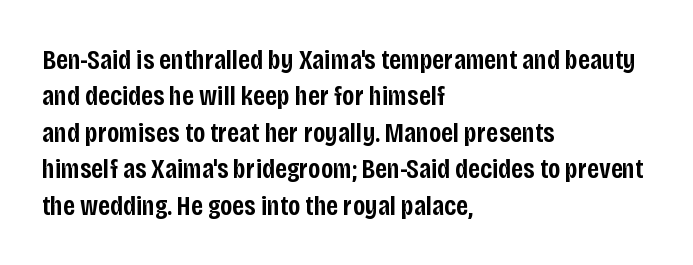
Honestly, the row spacing looks completely unremarkable. The space beneath each line is pristine and unruled. In terms of weight, the rendering is demibold, just under bold. The rendering keeps characters at their native spacing. Ascenders rise straight up at ninety degrees.
